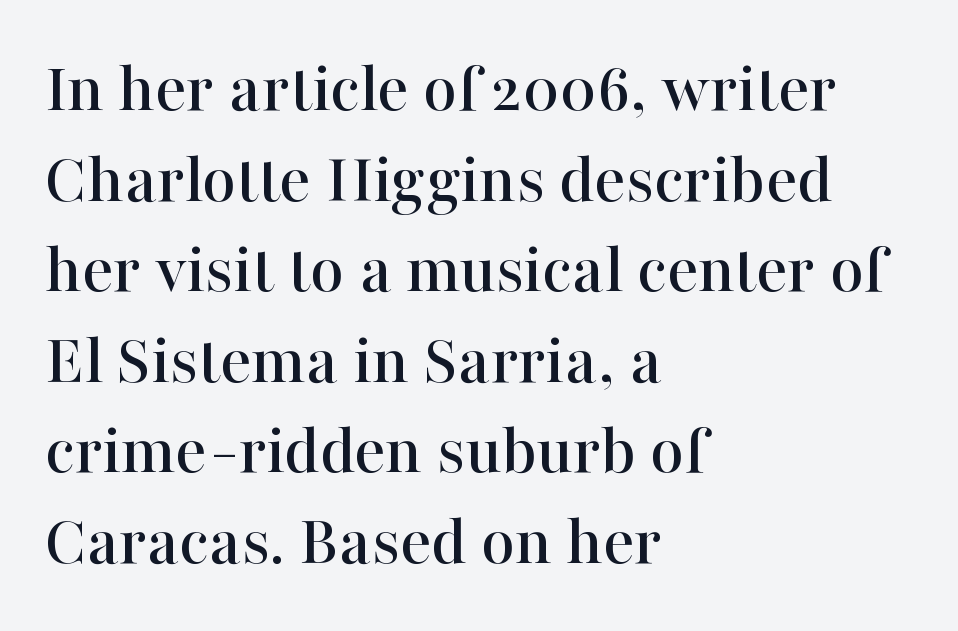
Q: Is the text italic (slanted)? A: No, it is upright.
Q: Is the typeface a serif or a sans-serif typeface? A: Serif.
Q: Is the text underlined? A: No.
Q: How is the paragraph aligned? A: Left-aligned.
Q: Is the spacing between letters normal or unusually wide? A: Normal.
Q: Width (condensed, normal, or wide)? A: Normal.
Q: Stroke contrast? A: High.
Q: x-height? A: Medium.
Q: Monospaced? A: No.
